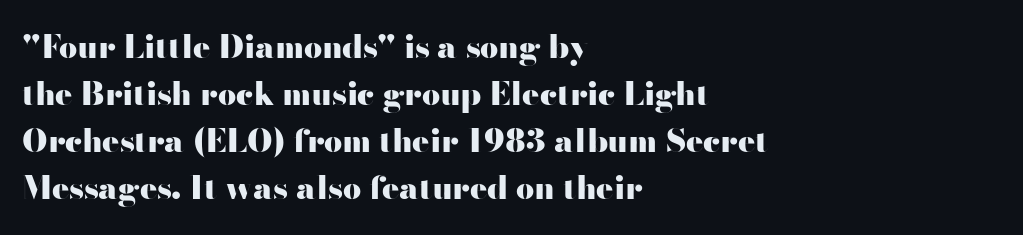
{"serif": "no", "italic": "no", "bold": "yes", "weight": "heavy", "width": "wide", "stroke_contrast": "high", "x_height": "small", "monospaced": "no", "underline": "no", "align": "left", "line_spacing": "normal", "line_spacing_ratio": 1.47, "letter_spacing": "normal", "letter_spacing_em": 0.0, "glyph_px": 32}
